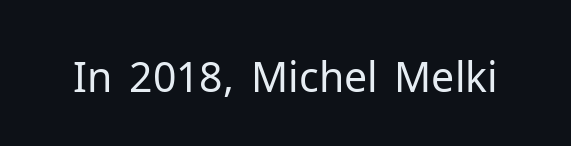
Q: Is the text bold? A: No.
Q: Is the text italic (slanted)? A: No, it is upright.
Q: Is the typeface a serif or a sans-serif typeface? A: Sans-serif.
Q: Is the text underlined? A: No.
Q: Is the spacing between letters normal or unusually wide? A: Normal.
Q: Width (condensed, normal, or wide)? A: Normal.
Q: Stroke contrast? A: Low.
Q: x-height? A: Medium.
Q: Monospaced? A: No.
